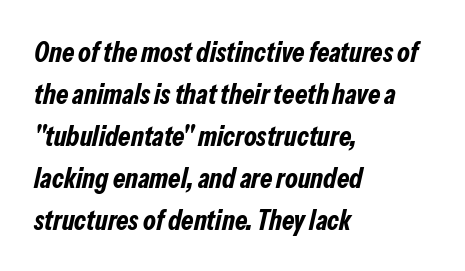
Q: Is the text bold? A: Yes.
Q: Is the text italic (slanted)? A: Yes, it leans right by about 13 degrees.
Q: Is the text underlined? A: No.
Q: How is the paragraph aligned? A: Left-aligned.
Q: Is the spacing between letters normal or unusually wide? A: Normal.
Q: Is the spacing between lines tight, normal or loose? A: Normal.
Q: Width (condensed, normal, or wide)? A: Condensed.
Q: Stroke contrast? A: Low.
Q: x-height? A: Medium.
Q: Monospaced? A: No.
